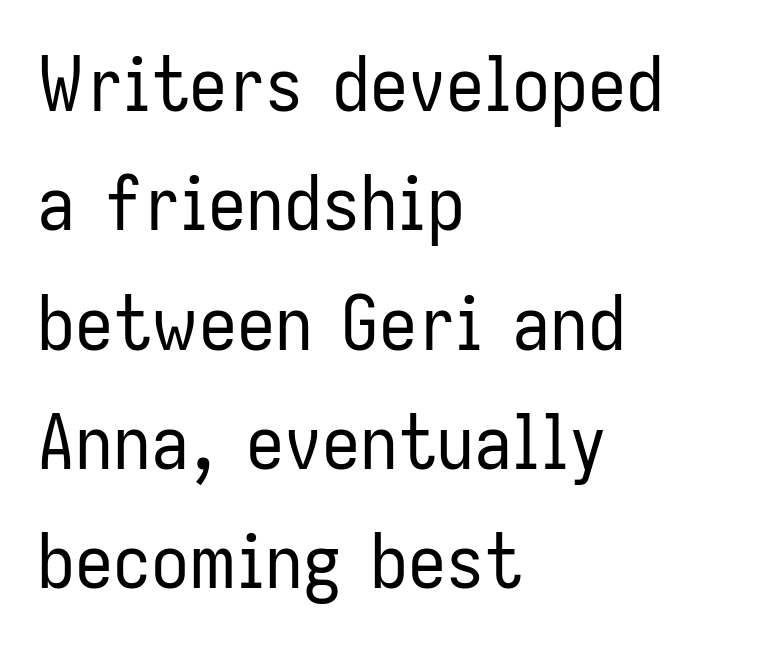
{"serif": "no", "italic": "no", "bold": "no", "weight": "regular", "width": "condensed", "stroke_contrast": "low", "x_height": "medium", "monospaced": "no", "underline": "no", "align": "left", "line_spacing": "normal", "line_spacing_ratio": 1.57, "letter_spacing": "normal", "letter_spacing_em": 0.0, "glyph_px": 76}
